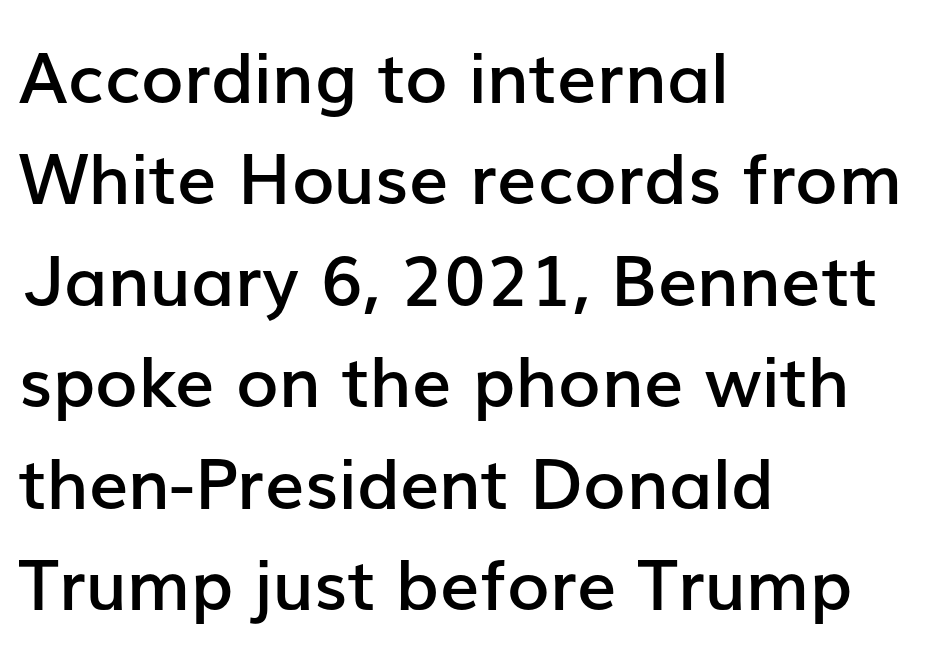
The space directly below the letters is spotless. Looks like regular typesetting: each glyph gets only the width it needs. Words appear dense and cohesive because spacing is normal. The typeface chosen for these lines omits serifs. The lines sit at an ordinary, default distance from one another. The text block is weighted toward the left margin, trailing off unevenly rightward.
